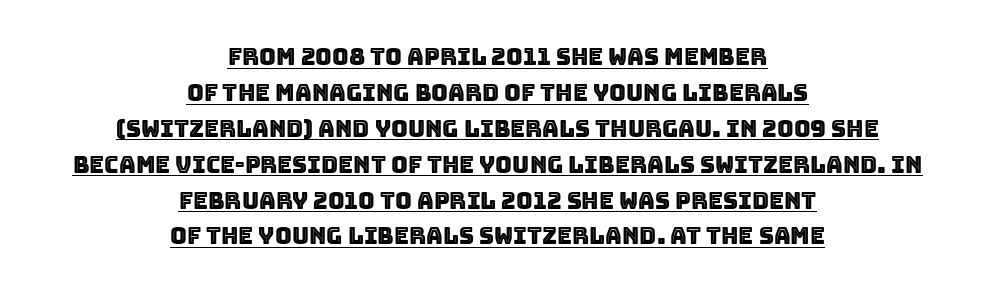
{"italic": "no", "underline": "yes", "align": "center", "line_spacing": "normal", "line_spacing_ratio": 1.56, "letter_spacing": "normal", "letter_spacing_em": 0.0, "glyph_px": 23}
